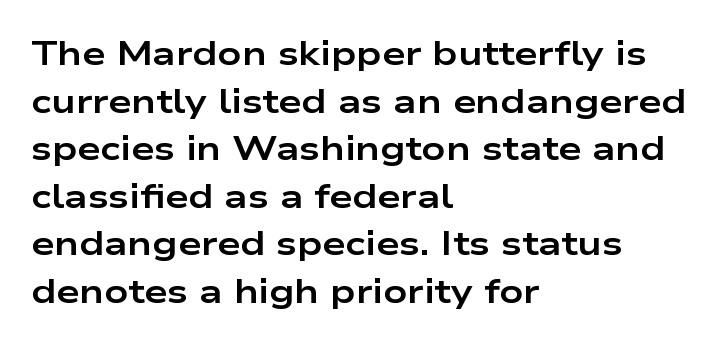
Q: Is the text bold? A: Yes.
Q: Is the text italic (slanted)? A: No, it is upright.
Q: Is the typeface a serif or a sans-serif typeface? A: Sans-serif.
Q: Is the text underlined? A: No.
Q: How is the paragraph aligned? A: Left-aligned.
Q: Is the spacing between letters normal or unusually wide? A: Normal.
Q: Is the spacing between lines tight, normal or loose? A: Normal.
Q: Width (condensed, normal, or wide)? A: Wide.
Q: Stroke contrast? A: Low.
Q: x-height? A: Medium.
Q: Monospaced? A: No.
